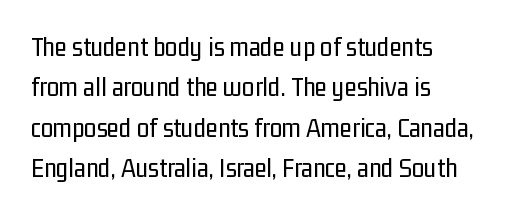
Q: Is the text bold? A: No.
Q: Is the text italic (slanted)? A: No, it is upright.
Q: Is the typeface a serif or a sans-serif typeface? A: Sans-serif.
Q: Is the text underlined? A: No.
Q: How is the paragraph aligned? A: Left-aligned.
Q: Is the spacing between letters normal or unusually wide? A: Normal.
Q: Is the spacing between lines tight, normal or loose? A: Normal.
Q: Width (condensed, normal, or wide)? A: Condensed.
Q: Stroke contrast? A: Low.
Q: x-height? A: Medium.
Q: Monospaced? A: No.
